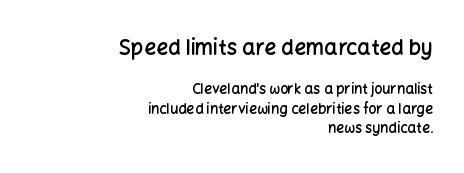
Q: Is the text bold? A: Semi-bold.
Q: Is the text italic (slanted)? A: No, it is upright.
Q: Is the text underlined? A: No.
Q: How is the paragraph aligned? A: Right-aligned.
Q: Is the spacing between letters normal or unusually wide? A: Normal.
Q: Is the spacing between lines tight, normal or loose? A: Normal.
Q: Which block of text is set in a larger size, the first (top) or the second (bottom)? A: The first (top) one.
